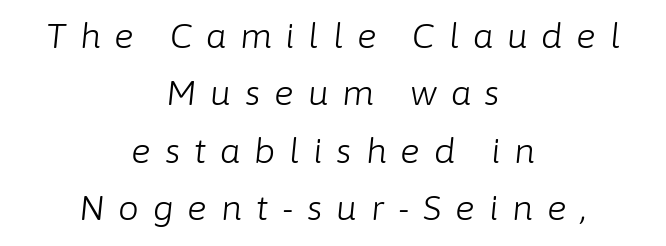
Short note: letters widely spaced. Weight: not bold — regular or lighter. Would a proofreader flag this as italicized? Yes. Each letter keeps its own natural width here, so spacing adapts to shape.
